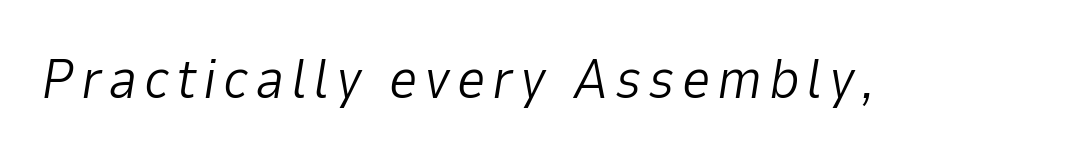
{"italic": "yes", "lean": "right", "slant_degrees": 9, "bold": "no", "weight": "light", "width": "normal", "stroke_contrast": "low", "x_height": "medium", "monospaced": "no", "underline": "no", "glyph_px": 56}
